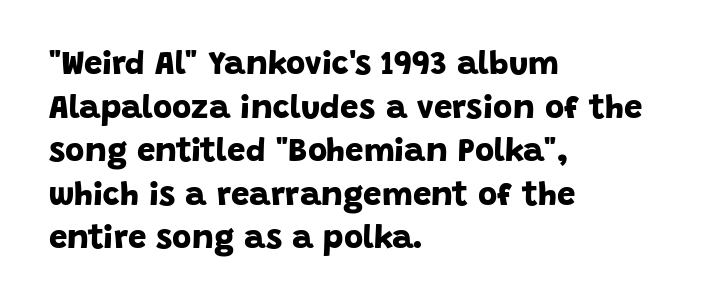
The image shows 33 px bold sans-serif type; set left-aligned, normal line spacing (1.32x), normal letter spacing, not underlined; low stroke contrast and a large x-height.
